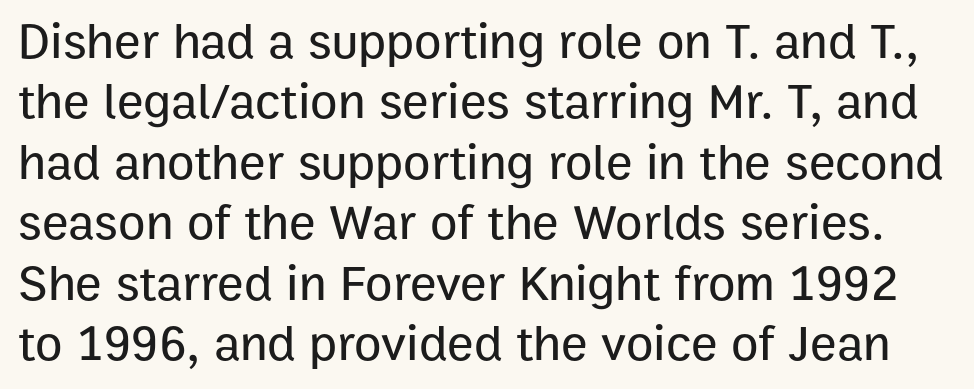
{"serif": "no", "italic": "no", "width": "normal", "stroke_contrast": "low", "x_height": "medium", "monospaced": "no", "underline": "no", "line_spacing_ratio": 1.21, "letter_spacing": "normal", "letter_spacing_em": 0.0, "glyph_px": 50}
